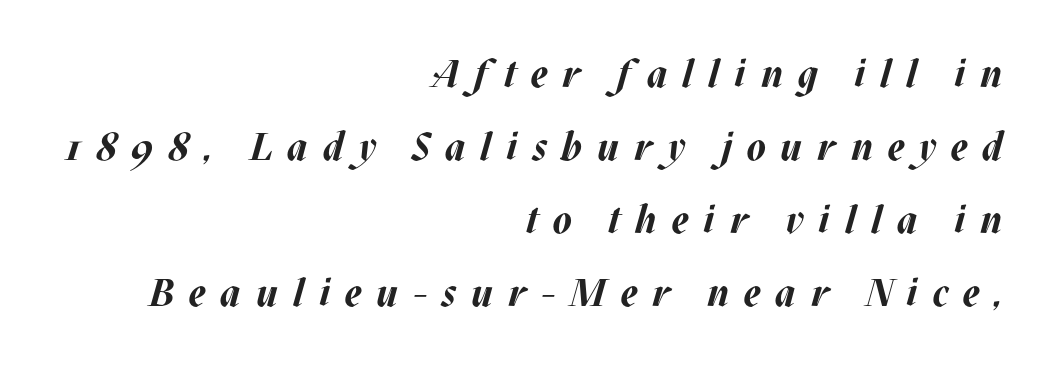
{"italic": "yes", "lean": "right", "slant_degrees": 17, "bold": "yes", "weight": "bold", "width": "normal", "stroke_contrast": "medium", "x_height": "large", "monospaced": "no", "underline": "no", "align": "right", "line_spacing": "loose", "line_spacing_ratio": 1.92, "letter_spacing": "wide", "letter_spacing_em": 0.39, "glyph_px": 38}
